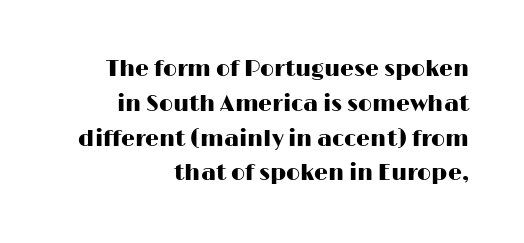
Compared with typical body copy, the letter spacing here is the same. The paragraph has a hard right edge and a soft left edge. This block has exactly the height ordinary leading produces. Words float on clear page, feet unadorned.
